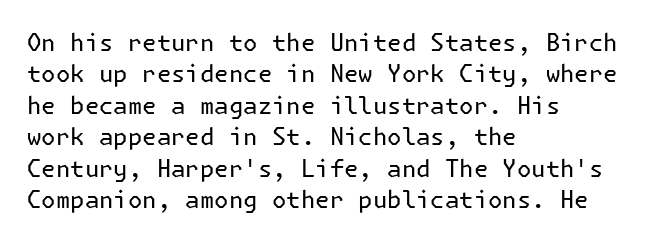
The image shows 24 px text type, upright; set left-aligned, normal line spacing (1.31x), normal letter spacing, not underlined.
